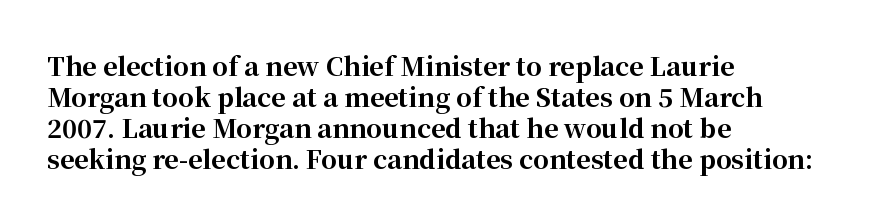
You'd pick this weight for a headline — it's a proper bold. Upright lettering throughout. Nothing unusual about the tracking: characters are spaced as the font intends. Check the space under the baseline: it is left empty.
